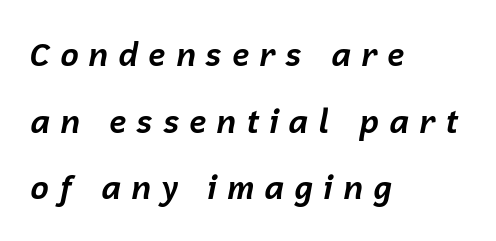
Q: Is the text bold? A: Yes.
Q: Is the text italic (slanted)? A: Yes, it leans right by about 12 degrees.
Q: Is the text underlined? A: No.
Q: How is the paragraph aligned? A: Left-aligned.
Q: Is the spacing between letters normal or unusually wide? A: Unusually wide.
Q: Is the spacing between lines tight, normal or loose? A: Loose.
Q: Width (condensed, normal, or wide)? A: Normal.
Q: Stroke contrast? A: Low.
Q: x-height? A: Medium.
Q: Monospaced? A: No.
